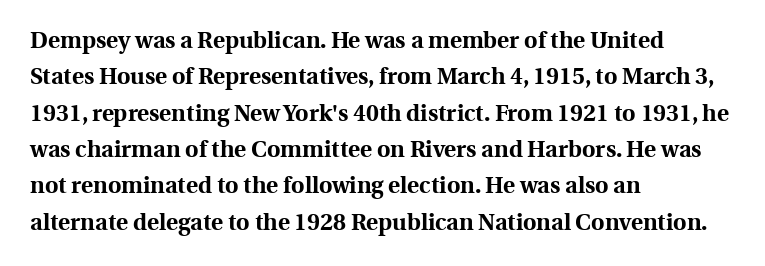
The image shows 23 px bold type, upright; set left-aligned, normal line spacing (1.58x), normal letter spacing, not underlined.
